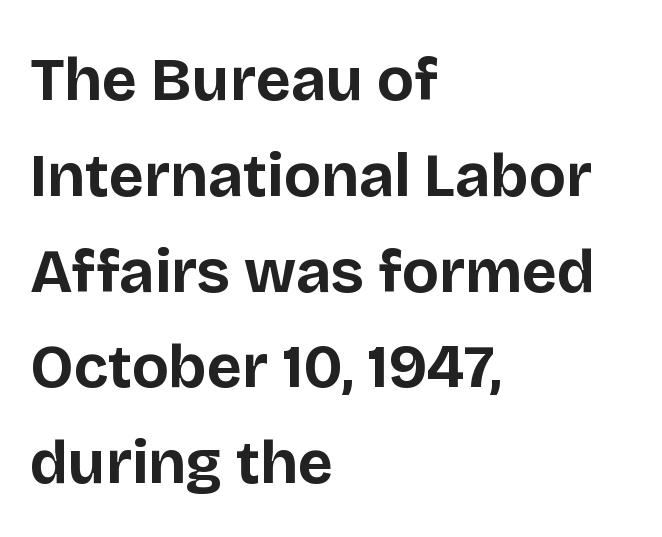
The setting favours the left margin, as ordinary paragraphs usually do. A roman cut, with each character standing at attention. Weight: bold. This sample uses a sans-serif face.
